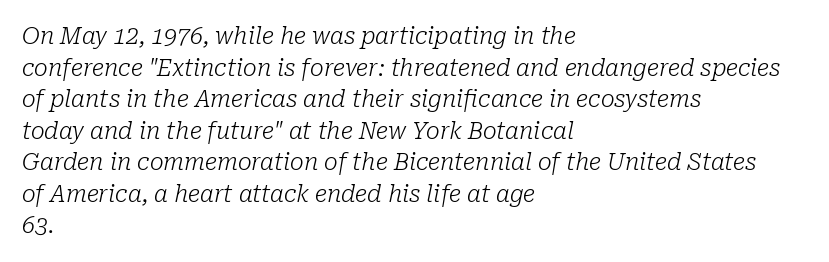
{"italic": "yes", "lean": "right", "slant_degrees": 10, "bold": "no", "underline": "no", "align": "left", "line_spacing": "normal", "line_spacing_ratio": 1.37, "letter_spacing": "normal", "letter_spacing_em": 0.0, "glyph_px": 23}
